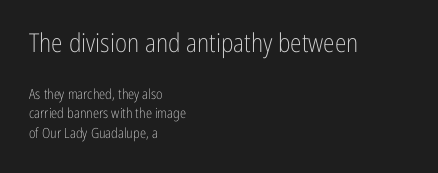
{"italic": "no", "bold": "no", "underline": "no", "align": "left", "line_spacing": "normal", "line_spacing_ratio": 1.39, "letter_spacing": "normal", "letter_spacing_em": 0.0, "larger_block": "first", "size_ratio": 1.86, "glyph_px": 26}
